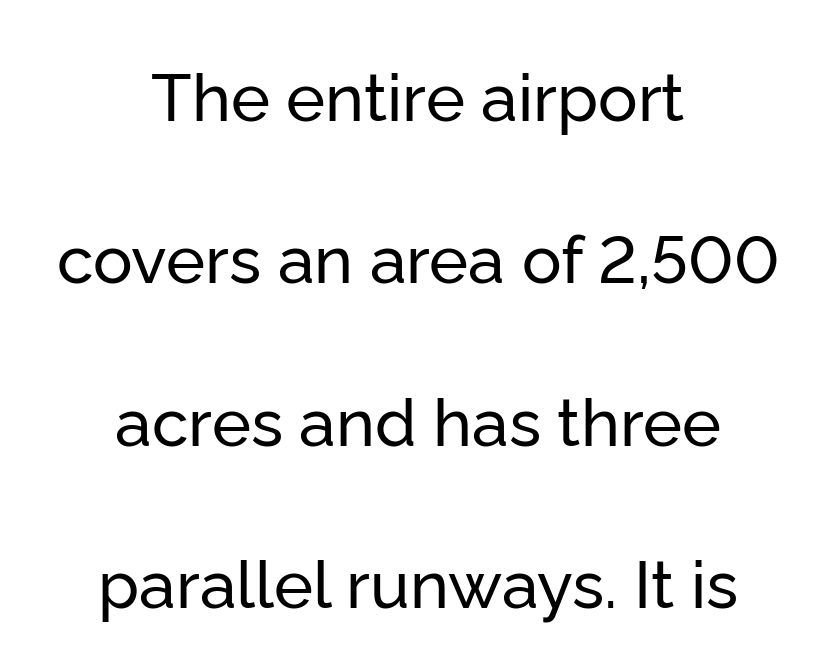
Q: Is the text italic (slanted)? A: No, it is upright.
Q: Is the typeface a serif or a sans-serif typeface? A: Sans-serif.
Q: Is the text underlined? A: No.
Q: How is the paragraph aligned? A: Centered.
Q: Is the spacing between letters normal or unusually wide? A: Normal.
Q: Is the spacing between lines tight, normal or loose? A: Loose.
Q: Width (condensed, normal, or wide)? A: Normal.
Q: Stroke contrast? A: Low.
Q: x-height? A: Medium.
Q: Monospaced? A: No.
